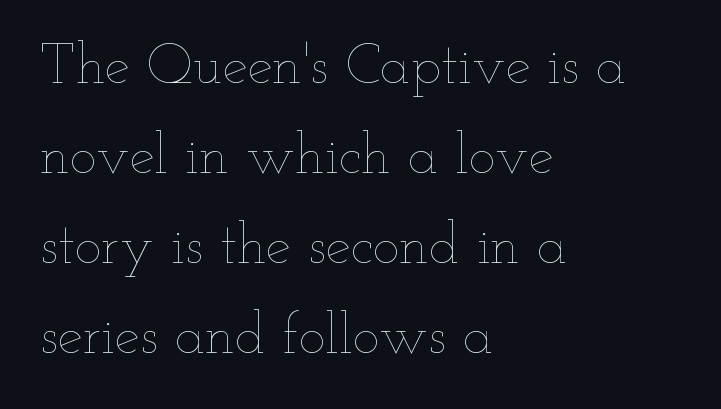
The image shows 57 px thin, wide type, upright; set left-aligned, normal line spacing (1.58x), normal letter spacing, not underlined; low stroke contrast and a small x-height.
